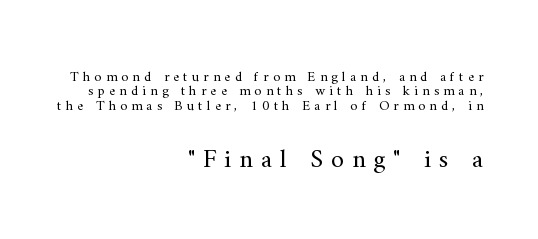
Each new line begins almost immediately beneath the previous one. Compare the two chunks: the lower has the greater cap height. The typography opts for an upright posture over an oblique one. Compared with typical body copy, the letter spacing here is much looser. The glyphs are unaccompanied by any horizontal stroke below them.
